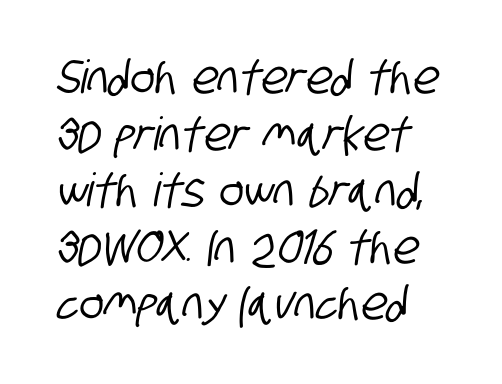
The image shows 46 px condensed sans-serif type; set left-aligned, line spacing 1.23x, normal letter spacing, not underlined; low stroke contrast and a large x-height.
